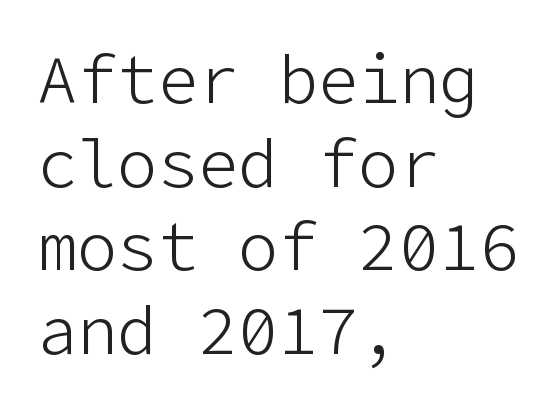
These lines are set flush left with a ragged right edge. Descenders are the only things crossing below the line. The lettering stays uniformly vertical, giving the passage a roman look. Is the letter spacing exaggerated? No — it looks like the ordinary default.
